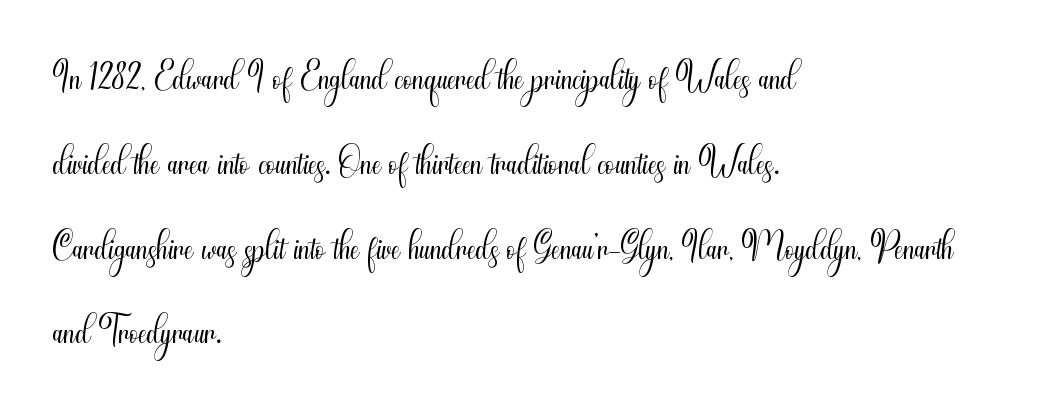
Q: Is the text bold? A: No.
Q: Is the text italic (slanted)? A: Yes.
Q: Is the typeface a serif or a sans-serif typeface? A: Sans-serif.
Q: Is the text underlined? A: No.
Q: How is the paragraph aligned? A: Left-aligned.
Q: Is the spacing between letters normal or unusually wide? A: Normal.
Q: Is the spacing between lines tight, normal or loose? A: Normal.
Q: Width (condensed, normal, or wide)? A: Condensed.
Q: Stroke contrast? A: Medium.
Q: x-height? A: Small.
Q: Monospaced? A: No.
